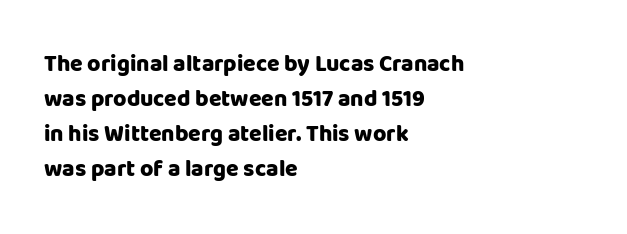
Q: Is the text bold? A: Yes.
Q: Is the text italic (slanted)? A: No, it is upright.
Q: Is the text underlined? A: No.
Q: How is the paragraph aligned? A: Left-aligned.
Q: Is the spacing between letters normal or unusually wide? A: Normal.
Q: Is the spacing between lines tight, normal or loose? A: Normal.
